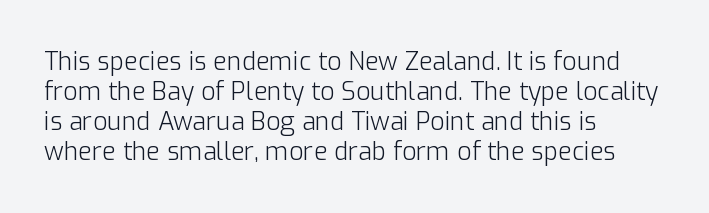
Q: Is the text bold? A: No.
Q: Is the text italic (slanted)? A: No, it is upright.
Q: Is the text underlined? A: No.
Q: How is the paragraph aligned? A: Left-aligned.
Q: Is the spacing between letters normal or unusually wide? A: Normal.
